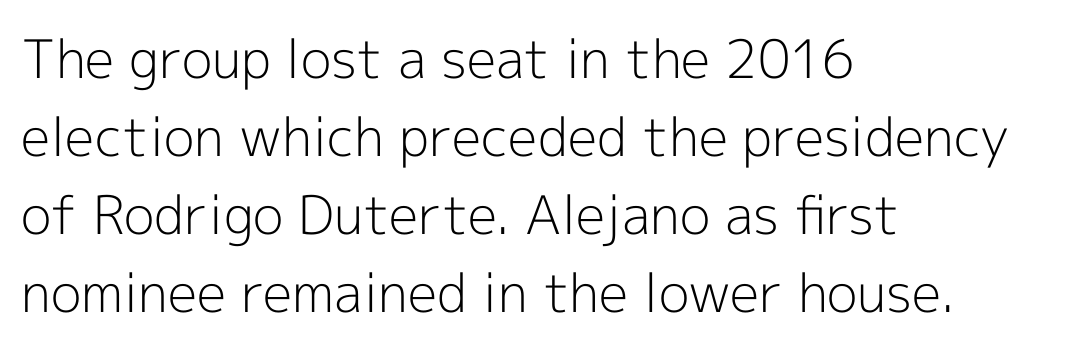
A clean baseline with only descenders dipping below it. Unlike italic type, these characters show no tilt at all. Here the designer chose a conventional face with non-uniform glyph widths. The font family rendered here belongs to the sans-serif group.
